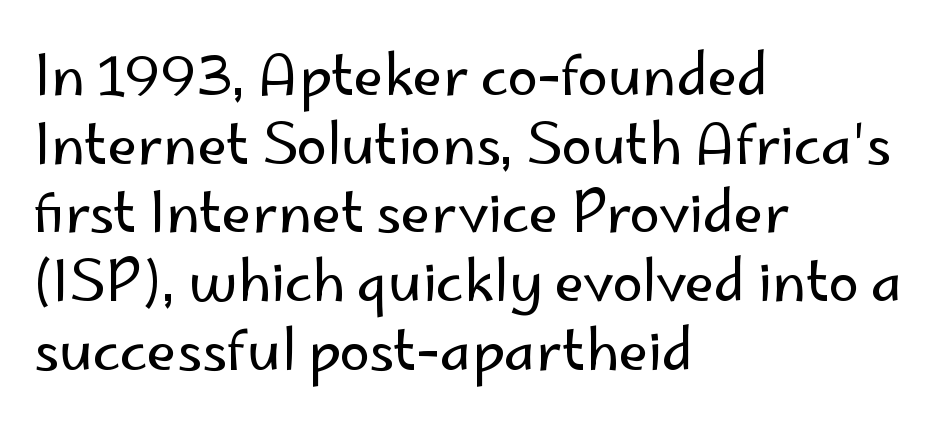
Q: Is the text bold? A: No.
Q: Is the text italic (slanted)? A: No, it is upright.
Q: Is the typeface a serif or a sans-serif typeface? A: Sans-serif.
Q: Is the text underlined? A: No.
Q: How is the paragraph aligned? A: Left-aligned.
Q: Is the spacing between letters normal or unusually wide? A: Normal.
Q: Is the spacing between lines tight, normal or loose? A: Normal.
Q: Width (condensed, normal, or wide)? A: Normal.
Q: Stroke contrast? A: Low.
Q: x-height? A: Small.
Q: Monospaced? A: No.
